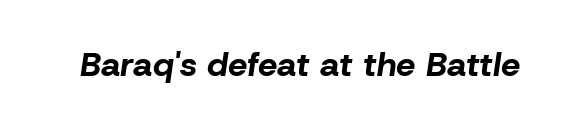
{"italic": "yes", "lean": "right", "slant_degrees": 8, "bold": "yes", "weight": "bold", "width": "normal", "stroke_contrast": "low", "x_height": "medium", "monospaced": "no", "underline": "no", "letter_spacing": "normal", "letter_spacing_em": 0.0, "glyph_px": 34}
